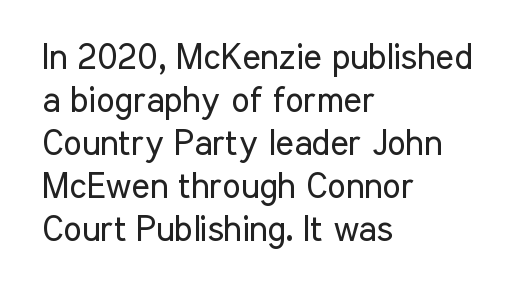
{"serif": "no", "italic": "no", "bold": "no", "weight": "regular", "width": "condensed", "stroke_contrast": "low", "x_height": "medium", "monospaced": "no", "underline": "no", "align": "left", "line_spacing_ratio": 1.23, "letter_spacing": "normal", "letter_spacing_em": 0.0, "glyph_px": 35}
